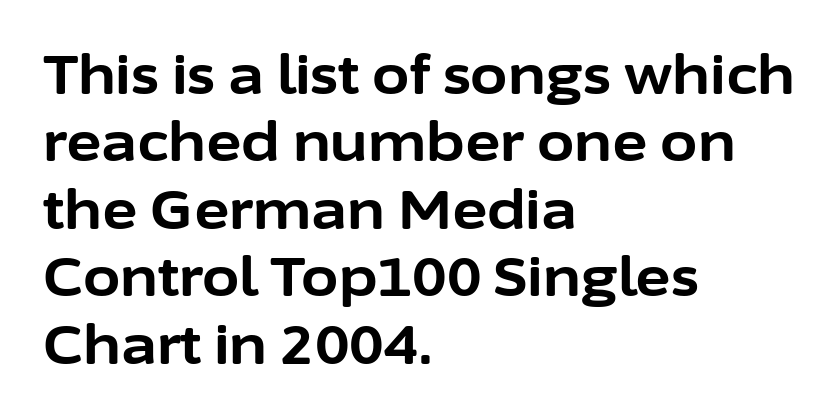
Q: Is the text bold? A: Yes.
Q: Is the text italic (slanted)? A: No, it is upright.
Q: Is the typeface a serif or a sans-serif typeface? A: Sans-serif.
Q: Is the text underlined? A: No.
Q: How is the paragraph aligned? A: Left-aligned.
Q: Is the spacing between letters normal or unusually wide? A: Normal.
Q: Is the spacing between lines tight, normal or loose? A: Normal.
Q: Width (condensed, normal, or wide)? A: Normal.
Q: Stroke contrast? A: Low.
Q: x-height? A: Medium.
Q: Monospaced? A: No.
